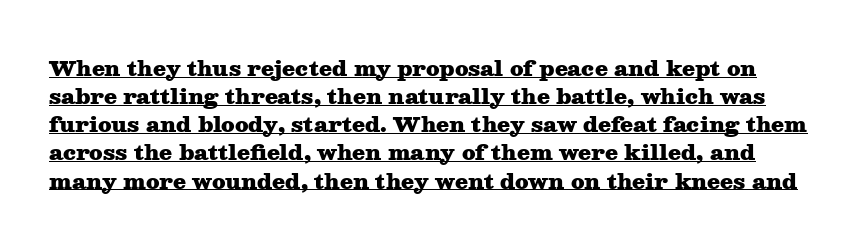
Q: Is the text bold? A: Yes.
Q: Is the text italic (slanted)? A: No, it is upright.
Q: Is the text underlined? A: Yes.
Q: Is the spacing between letters normal or unusually wide? A: Normal.
Q: Is the spacing between lines tight, normal or loose? A: Normal.
